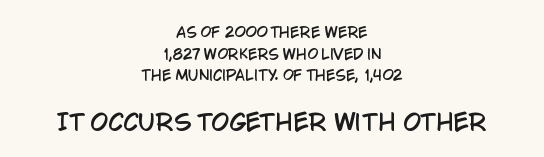
Inter-character spacing is left at the font's built-in metrics. Italic? Not at all — the glyphs are vertical. Quick note: interline space is typical. The typesetter chose a symmetrical, centered arrangement here.
